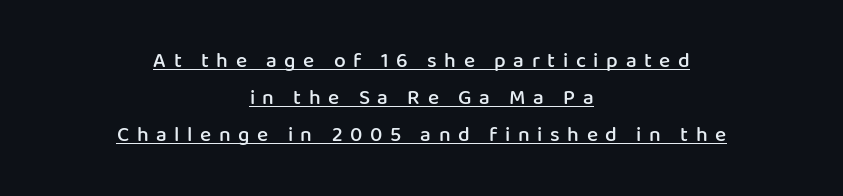
The image shows 21 px text type, upright; set centered, line spacing 1.76x, unusually wide letter spacing (+0.36 em), underlined.
